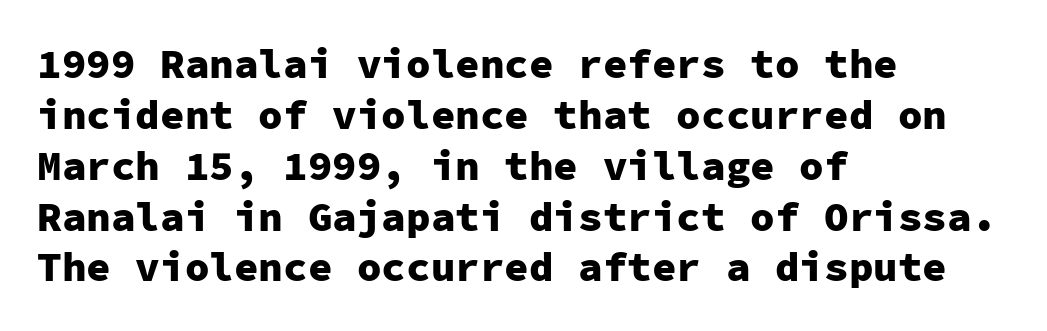
Q: Is the text bold? A: Yes.
Q: Is the text italic (slanted)? A: No, it is upright.
Q: Is the typeface a serif or a sans-serif typeface? A: Sans-serif.
Q: Is the text underlined? A: No.
Q: How is the paragraph aligned? A: Left-aligned.
Q: Is the spacing between letters normal or unusually wide? A: Normal.
Q: Width (condensed, normal, or wide)? A: Normal.
Q: Stroke contrast? A: Low.
Q: x-height? A: Medium.
Q: Monospaced? A: Yes.
